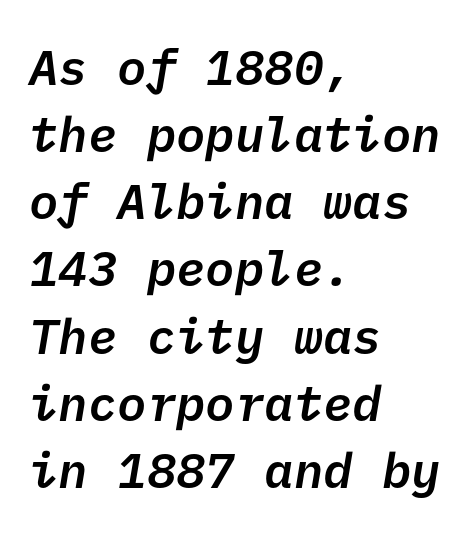
The image shows 49 px semibold sans-serif type; set left-aligned, normal line spacing (1.37x), normal letter spacing, not underlined; low stroke contrast and a medium x-height.
